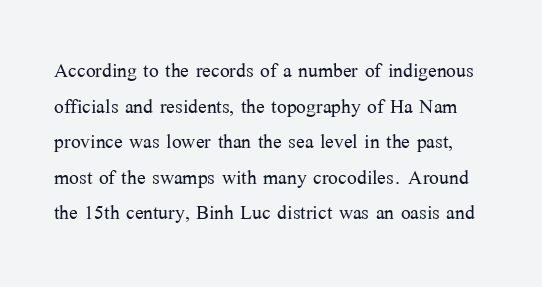
Q: Is the text bold? A: No.
Q: Is the text italic (slanted)? A: No, it is upright.
Q: Is the text underlined? A: No.
Q: Is the spacing between letters normal or unusually wide? A: Normal.
Q: Is the spacing between lines tight, normal or loose? A: Normal.
